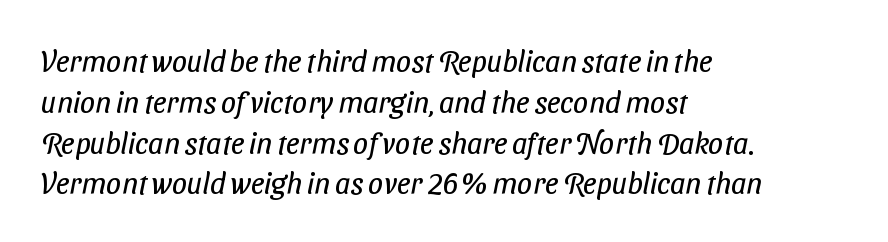
Q: Is the text bold? A: No.
Q: Is the typeface a serif or a sans-serif typeface? A: Sans-serif.
Q: Is the text underlined? A: No.
Q: How is the paragraph aligned? A: Left-aligned.
Q: Is the spacing between letters normal or unusually wide? A: Normal.
Q: Is the spacing between lines tight, normal or loose? A: Normal.
Q: Width (condensed, normal, or wide)? A: Condensed.
Q: Stroke contrast? A: Low.
Q: x-height? A: Medium.
Q: Monospaced? A: No.
